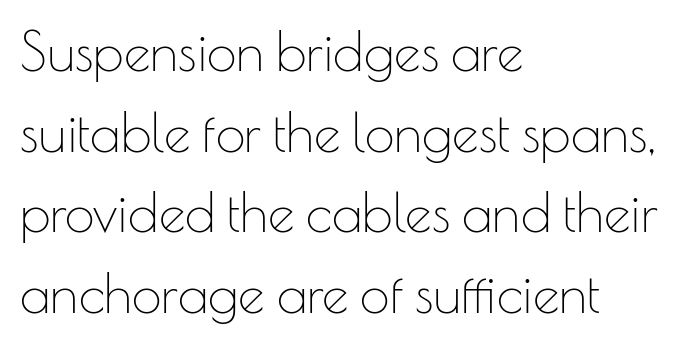
Q: Is the text bold? A: No.
Q: Is the text italic (slanted)? A: No, it is upright.
Q: Is the typeface a serif or a sans-serif typeface? A: Sans-serif.
Q: Is the text underlined? A: No.
Q: How is the paragraph aligned? A: Left-aligned.
Q: Is the spacing between letters normal or unusually wide? A: Normal.
Q: Is the spacing between lines tight, normal or loose? A: Normal.
Q: Width (condensed, normal, or wide)? A: Normal.
Q: Stroke contrast? A: Low.
Q: x-height? A: Small.
Q: Monospaced? A: No.
